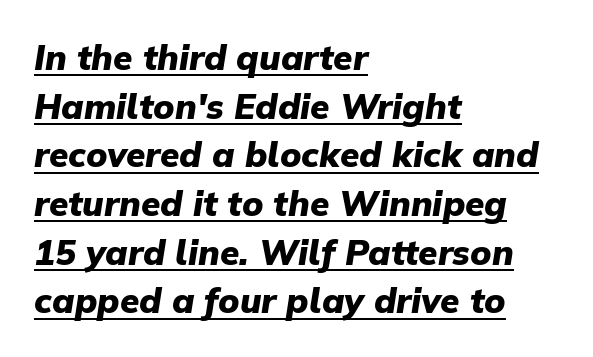
{"italic": "yes", "lean": "right", "slant_degrees": 9, "bold": "yes", "weight": "heavy", "width": "normal", "stroke_contrast": "low", "x_height": "medium", "monospaced": "no", "underline": "yes", "align": "left", "line_spacing": "normal", "line_spacing_ratio": 1.39, "letter_spacing": "normal", "letter_spacing_em": 0.0, "glyph_px": 35}
